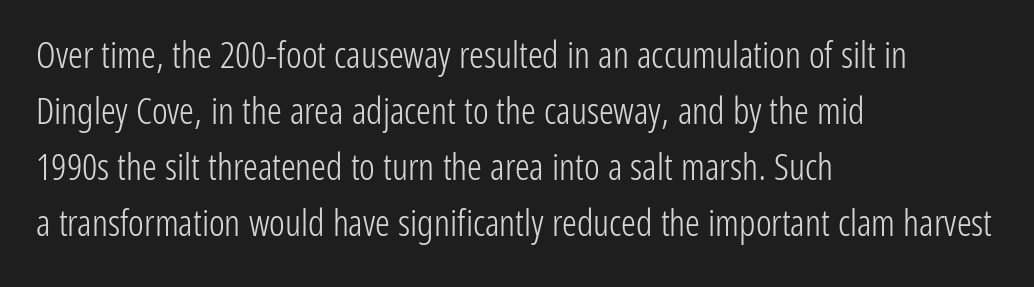
These lines keep a tight, regular rhythm from letter to letter. Each new line begins a customary step beneath the previous one. Varying glyph widths throughout — classic text-font behaviour. Every character sits straight up, as roman type does. Is this a sans? Yes — the strokes have no serifs.
